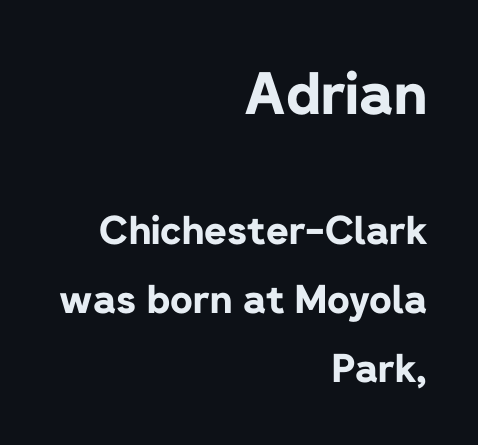
Q: Is the text bold? A: Yes.
Q: Is the text italic (slanted)? A: No, it is upright.
Q: Is the typeface a serif or a sans-serif typeface? A: Sans-serif.
Q: Is the text underlined? A: No.
Q: How is the paragraph aligned? A: Right-aligned.
Q: Is the spacing between letters normal or unusually wide? A: Normal.
Q: Which block of text is set in a larger size, the first (top) or the second (bottom)? A: The first (top) one.
Q: Width (condensed, normal, or wide)? A: Normal.
Q: Stroke contrast? A: Low.
Q: x-height? A: Medium.
Q: Monospaced? A: No.
